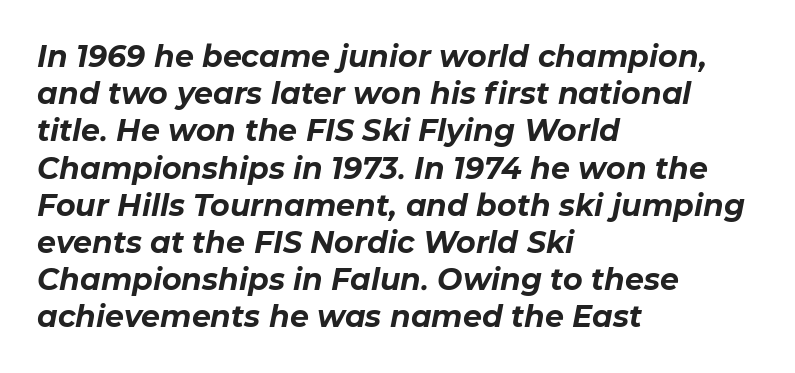
Q: Is the text bold? A: Yes.
Q: Is the text italic (slanted)? A: Yes, it leans right by about 11 degrees.
Q: Is the text underlined? A: No.
Q: How is the paragraph aligned? A: Left-aligned.
Q: Is the spacing between letters normal or unusually wide? A: Normal.
Q: Width (condensed, normal, or wide)? A: Normal.
Q: Stroke contrast? A: Low.
Q: x-height? A: Medium.
Q: Monospaced? A: No.
